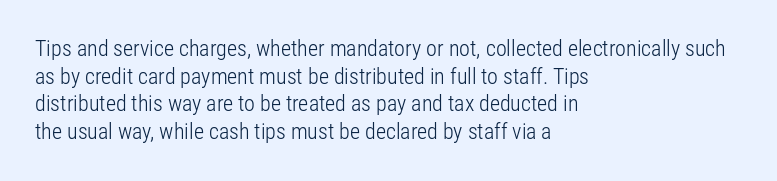
{"italic": "no", "bold": "no", "underline": "no", "align": "left", "line_spacing": "normal", "line_spacing_ratio": 1.26, "letter_spacing": "normal", "letter_spacing_em": 0.0, "glyph_px": 22}
